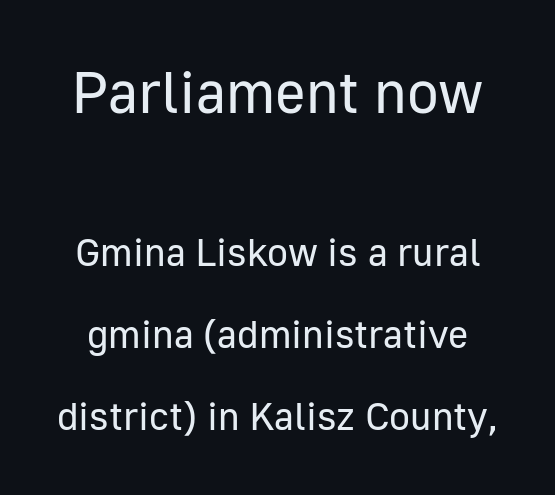
{"serif": "no", "italic": "no", "bold": "no", "weight": "regular", "width": "normal", "stroke_contrast": "low", "x_height": "medium", "monospaced": "no", "underline": "no", "line_spacing": "loose", "line_spacing_ratio": 2.11, "letter_spacing": "normal", "letter_spacing_em": 0.0, "larger_block": "first", "size_ratio": 1.51, "glyph_px": 59}
